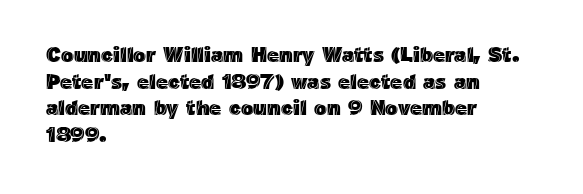
Successive baselines arrive at the customary interval. The space directly below the letters is spotless. The face used here is rendered with its standard letterfit. The rendering anchors every line to the left-hand side.
